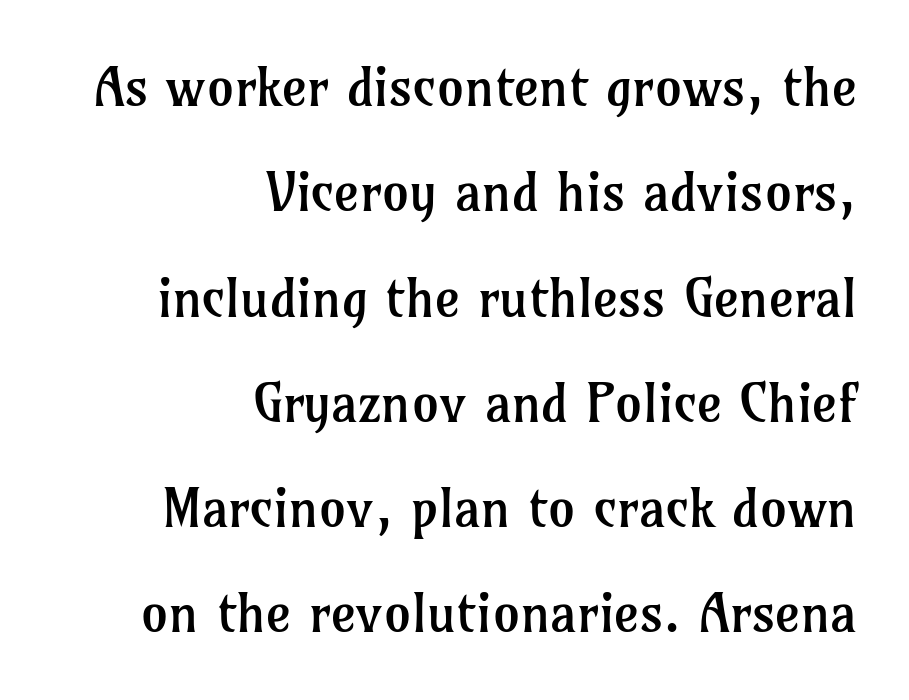
The font family rendered here belongs to the serif group. Casual observation: everything's shoved over to the right. Honestly, the rows look like they've been pulled way apart. The strokes are not fattened; the text isn't bold.
